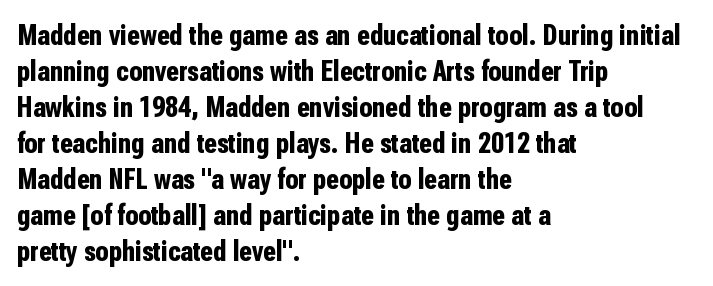
This sample has the flowing, uneven cadence of proportional lettering. Designer's note — italics off, roman on. Beneath every word, the page is bare. Weight check: bold — yes, fully.
